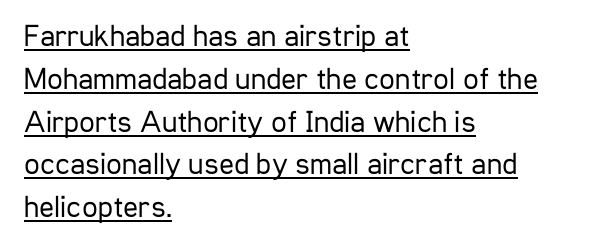
{"serif": "no", "italic": "no", "bold": "no", "weight": "regular", "width": "condensed", "stroke_contrast": "low", "x_height": "medium", "monospaced": "no", "underline": "yes", "align": "left", "line_spacing": "normal", "line_spacing_ratio": 1.38, "letter_spacing": "normal", "letter_spacing_em": 0.0, "glyph_px": 31}
